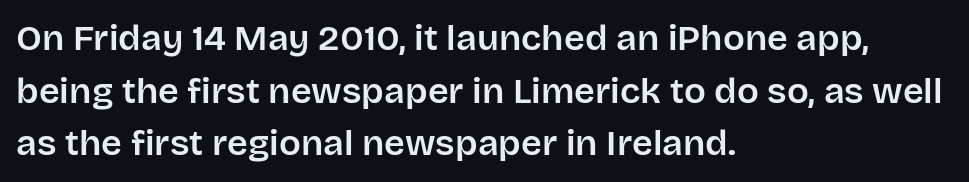
Honestly, the letter spacing is just normal — you wouldn't notice it. Is there much room between lines? A standard amount, neither cramped nor airy. Underlining? Definitely not there. Spacing verdict: proportional, widths tailored to each character.
